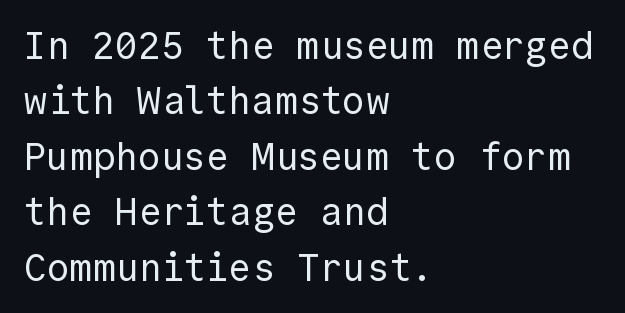
These lines stack with their left ends in a neat column. Grotesque or geometric, the face here clearly has no serifs. Caption: face not bold, strokes unweighted. Is the letter spacing exaggerated? No — it looks like the ordinary default. The vertical gap from one line to the next is medium. Bare-footed words on every line.
